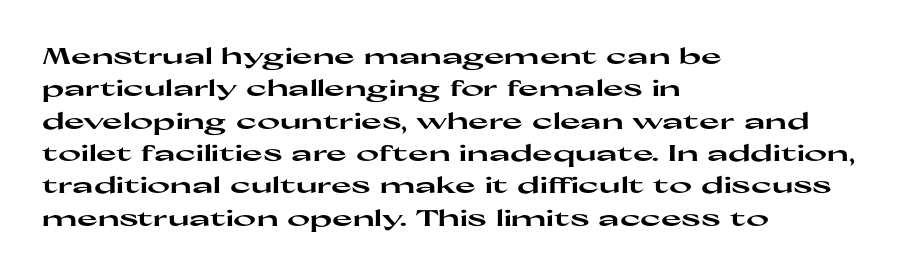
This block has exactly the height ordinary leading produces. A roman cut, with each character standing at attention. Typesetter's note: full bold, strokes at maximum text heaviness. The rendering anchors every line to the left-hand side.
